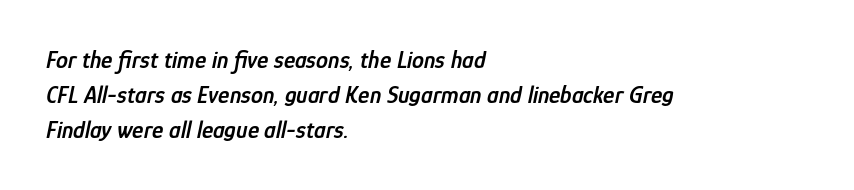
Q: Is the text bold? A: Semi-bold.
Q: Is the text italic (slanted)? A: Yes, it leans right by about 12 degrees.
Q: Is the text underlined? A: No.
Q: How is the paragraph aligned? A: Left-aligned.
Q: Is the spacing between letters normal or unusually wide? A: Normal.
Q: Is the spacing between lines tight, normal or loose? A: Normal.
